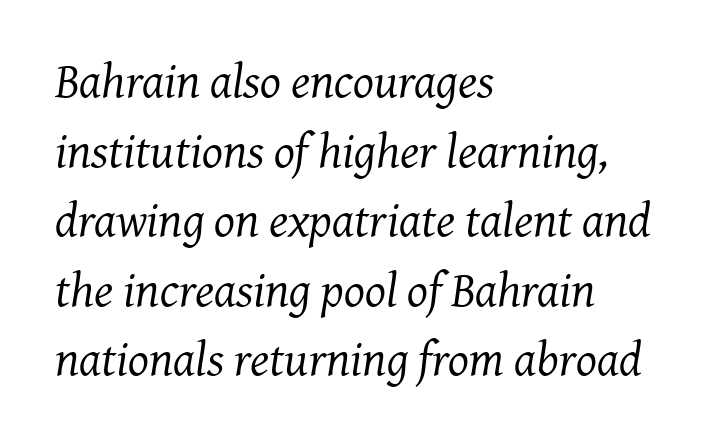
The image shows 49 px regular-weight serif type, italic (leaning right); set left-aligned, normal line spacing (1.42x), normal letter spacing, not underlined; medium stroke contrast and a medium x-height.
